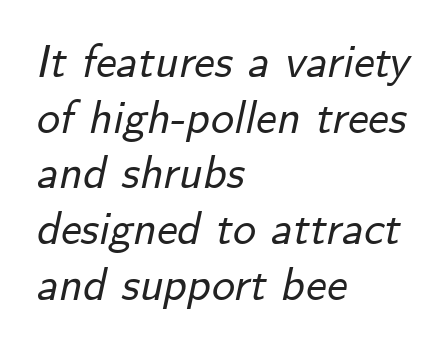
The image shows 46 px text type, italic (leaning right); set left-aligned, line spacing 1.21x, normal letter spacing, not underlined; low stroke contrast and a small x-height.
